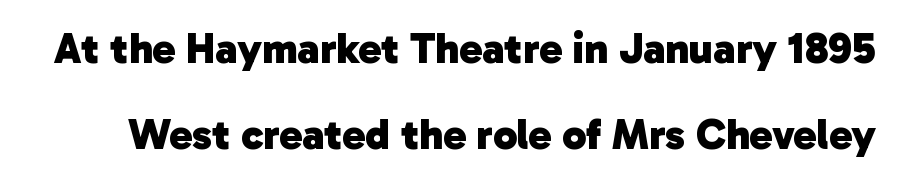
The image shows 43 px heavy sans-serif type; set loose line spacing (2.01x), normal letter spacing, not underlined; low stroke contrast and a medium x-height.
